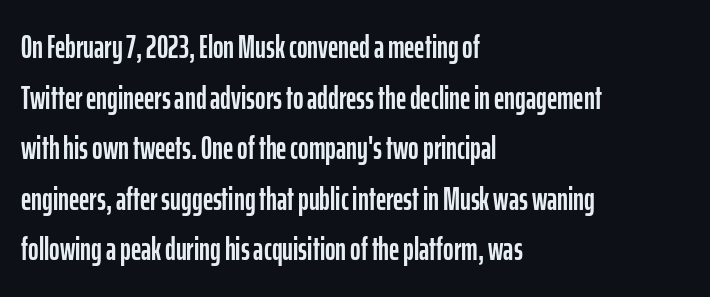
The image shows 32 px condensed sans-serif type, upright; set left-aligned, normal line spacing (1.58x), normal letter spacing, not underlined; low stroke contrast and a medium x-height.
